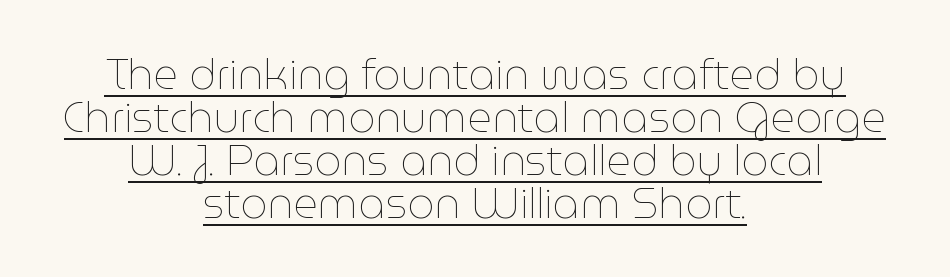
{"italic": "no", "bold": "no", "weight": "thin", "width": "normal", "stroke_contrast": "low", "x_height": "medium", "monospaced": "no", "underline": "yes", "align": "center", "line_spacing": "tight", "line_spacing_ratio": 1.02, "letter_spacing": "normal", "letter_spacing_em": 0.0, "glyph_px": 42}
